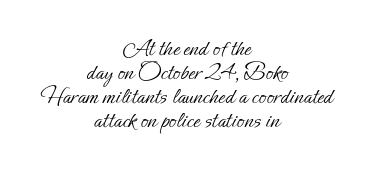
Q: Is the text bold? A: No.
Q: Is the text italic (slanted)? A: Yes.
Q: Is the text underlined? A: No.
Q: How is the paragraph aligned? A: Centered.
Q: Is the spacing between letters normal or unusually wide? A: Normal.
Q: Is the spacing between lines tight, normal or loose? A: Tight.
